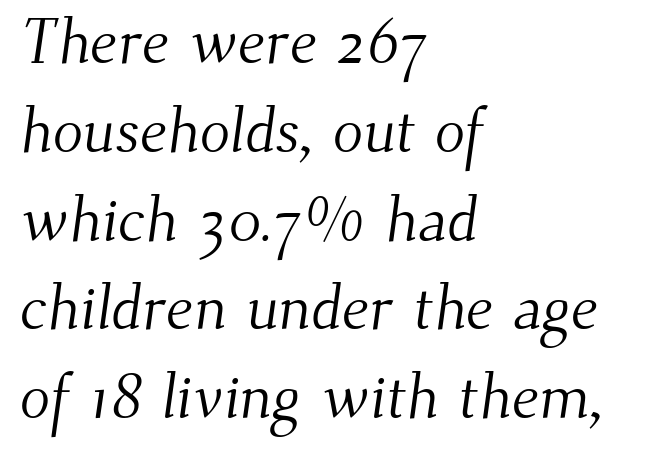
There is no visible air inserted between adjacent glyphs. Think of a printed novel: that variable character pitch is what you see here. Rule under the text: the space is simply empty. Little horizontal feet cap the strokes, marking this as serif type. The characters are drawn with everyday or finer stroke widths. Horizontal bands of white between lines are of average thickness.
